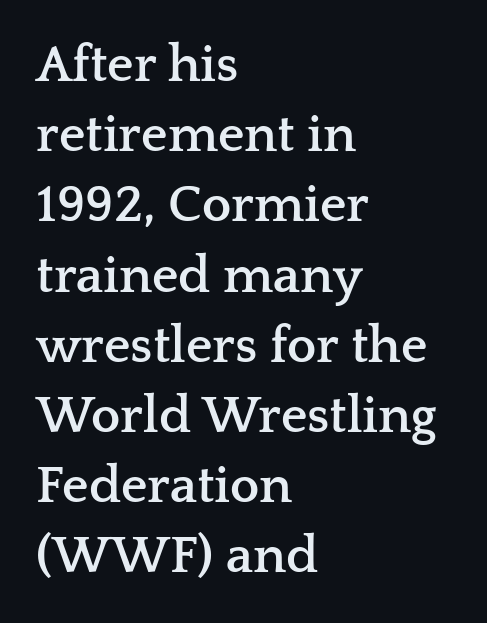
{"serif": "yes", "italic": "no", "bold": "yes", "weight": "semibold", "width": "wide", "stroke_contrast": "low", "x_height": "medium", "monospaced": "no", "underline": "no", "align": "left", "line_spacing": "normal", "line_spacing_ratio": 1.35, "letter_spacing": "normal", "letter_spacing_em": 0.0, "glyph_px": 52}
